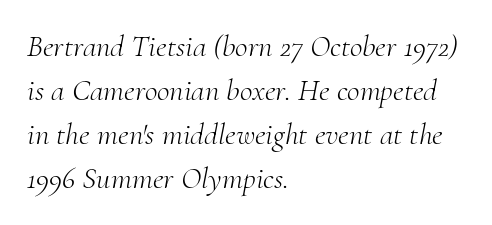
{"serif": "yes", "italic": "yes", "lean": "right", "slant_degrees": 10, "bold": "no", "weight": "light", "width": "normal", "stroke_contrast": "medium", "x_height": "small", "monospaced": "no", "underline": "no", "align": "left", "line_spacing": "normal", "line_spacing_ratio": 1.42, "letter_spacing": "normal", "letter_spacing_em": 0.0, "glyph_px": 31}
